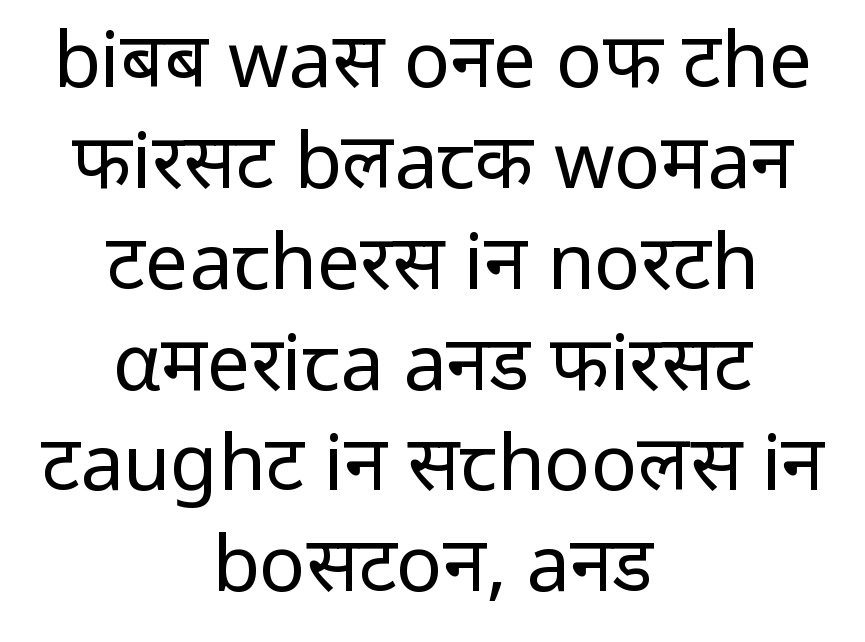
The characters display no serif detailing; their extremities are plain. The glyphs are unaccompanied by any horizontal stroke below them. The paragraph has two soft edges and a firm central axis. Regular leading. The type sits square on the baseline with zero lean.
